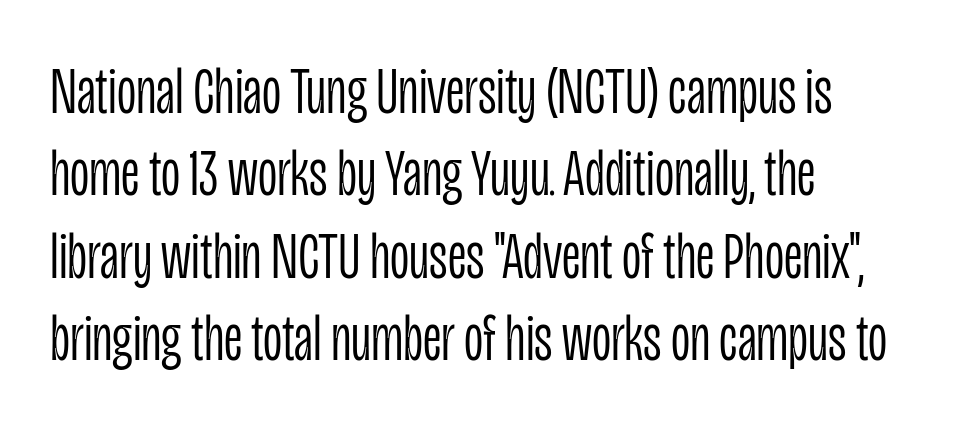
Q: Is the text bold? A: No.
Q: Is the text italic (slanted)? A: No, it is upright.
Q: Is the typeface a serif or a sans-serif typeface? A: Sans-serif.
Q: Is the text underlined? A: No.
Q: How is the paragraph aligned? A: Left-aligned.
Q: Is the spacing between letters normal or unusually wide? A: Normal.
Q: Width (condensed, normal, or wide)? A: Condensed.
Q: Stroke contrast? A: Low.
Q: x-height? A: Large.
Q: Monospaced? A: No.
